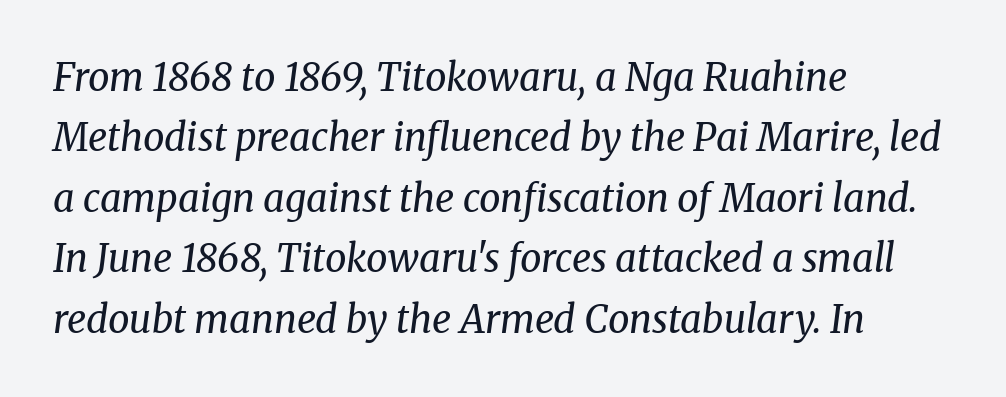
{"serif": "yes", "italic": "yes", "lean": "right", "slant_degrees": 8, "bold": "no", "weight": "regular", "width": "normal", "stroke_contrast": "medium", "x_height": "medium", "monospaced": "no", "underline": "no", "align": "left", "line_spacing": "normal", "line_spacing_ratio": 1.59, "letter_spacing": "normal", "letter_spacing_em": 0.0, "glyph_px": 38}
